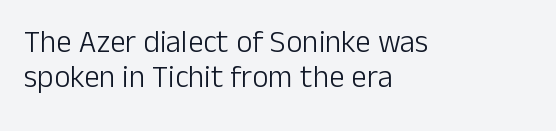
{"serif": "no", "italic": "no", "bold": "no", "weight": "light", "width": "normal", "stroke_contrast": "low", "x_height": "medium", "monospaced": "no", "underline": "no", "align": "left", "line_spacing": "tight", "line_spacing_ratio": 1.14, "letter_spacing": "normal", "letter_spacing_em": 0.0, "glyph_px": 31}
